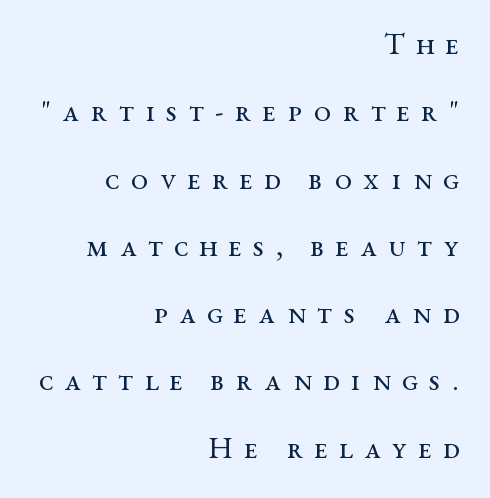
Q: Is the text bold? A: No.
Q: Is the text italic (slanted)? A: No, it is upright.
Q: Is the typeface a serif or a sans-serif typeface? A: Serif.
Q: Is the text underlined? A: No.
Q: How is the paragraph aligned? A: Right-aligned.
Q: Is the spacing between letters normal or unusually wide? A: Unusually wide.
Q: Is the spacing between lines tight, normal or loose? A: Loose.
Q: Width (condensed, normal, or wide)? A: Wide.
Q: Stroke contrast? A: Medium.
Q: x-height? A: Medium.
Q: Monospaced? A: No.
